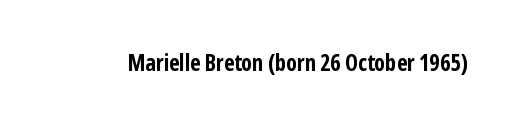
Notice how thick the strokes are: this is what a full bold looks like. In terms of letterspacing, this is plain default setting. The specimen omits any rule beneath the text block's lines. The lettering stays uniformly vertical, giving the passage a roman look.
